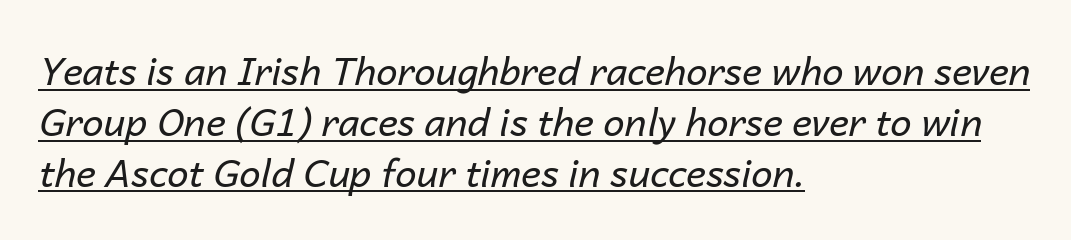
The designer left line spacing at the default. Emphasis-style slanted type is in use. No extra tracking has been applied to these lines. Varying glyph widths throughout — classic text-font behaviour. Students, observe the line beneath the letters — that is underlining. On a weight scale, this lands at 450 or below.
